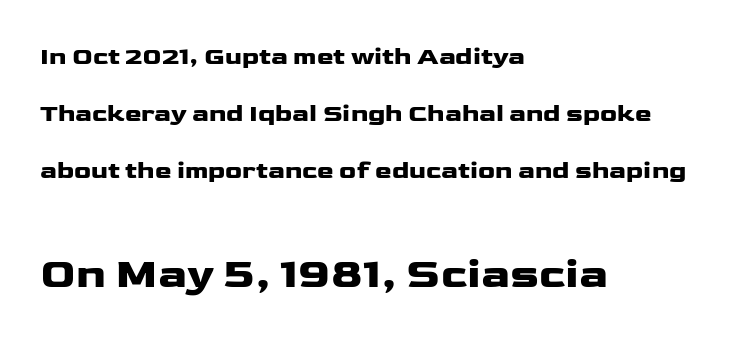
{"serif": "no", "italic": "no", "width": "wide", "stroke_contrast": "low", "x_height": "medium", "monospaced": "no", "underline": "no", "align": "left", "line_spacing": "loose", "line_spacing_ratio": 2.28, "letter_spacing": "normal", "letter_spacing_em": 0.0, "larger_block": "second", "size_ratio": 1.72, "glyph_px": 43}
